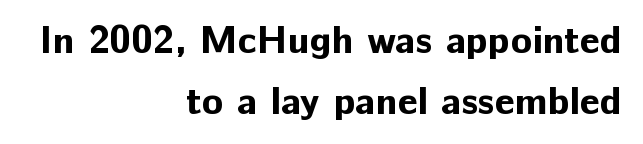
Q: Is the text bold? A: Yes.
Q: Is the text italic (slanted)? A: No, it is upright.
Q: Is the typeface a serif or a sans-serif typeface? A: Sans-serif.
Q: Is the text underlined? A: No.
Q: How is the paragraph aligned? A: Right-aligned.
Q: Is the spacing between letters normal or unusually wide? A: Normal.
Q: Is the spacing between lines tight, normal or loose? A: Normal.
Q: Width (condensed, normal, or wide)? A: Normal.
Q: Stroke contrast? A: Low.
Q: x-height? A: Medium.
Q: Monospaced? A: No.
